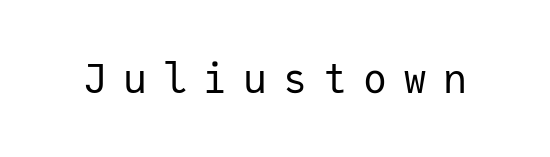
{"serif": "no", "italic": "no", "bold": "no", "weight": "regular", "width": "normal", "stroke_contrast": "low", "x_height": "medium", "monospaced": "yes", "underline": "no", "letter_spacing": "wide", "letter_spacing_em": 0.4, "glyph_px": 40}
